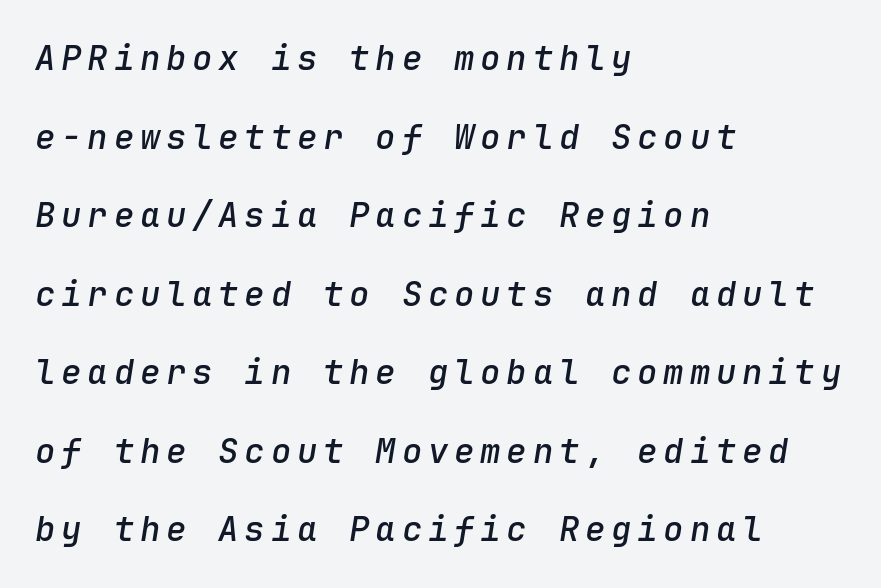
{"italic": "yes", "lean": "right", "slant_degrees": 9, "bold": "semi", "weight": "semibold", "width": "normal", "stroke_contrast": "low", "x_height": "medium", "monospaced": "yes", "underline": "no", "align": "left", "line_spacing": "loose", "line_spacing_ratio": 2.31, "glyph_px": 34}
